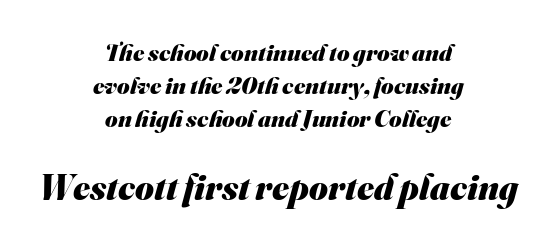
Character size in the trailing block exceeds that of the leading block. In terms of weight, the rendering is a true, heavy bold. The rag falls on both sides of this text block equally. Looks like regular typesetting: each glyph gets only the width it needs.
